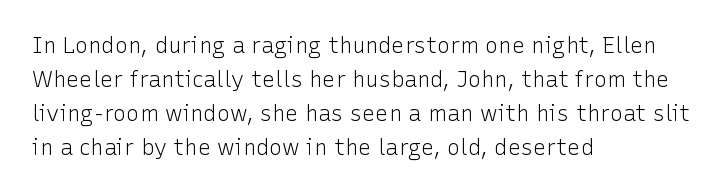
Caption: multi-line text, flush left, ragged right. Rendered with straight, roman letterforms. Beneath every word, the page is bare. Weight: not bold — regular or lighter. Nobody touched the tracking dial on this one. Vertically, the passage feels balanced, rows spaced as you'd expect.
